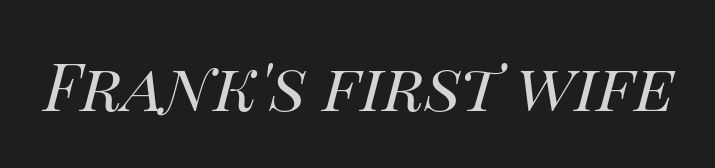
The image shows 65 px regular-weight type, italic (leaning right); set normal letter spacing, not underlined; high stroke contrast and a large x-height.
